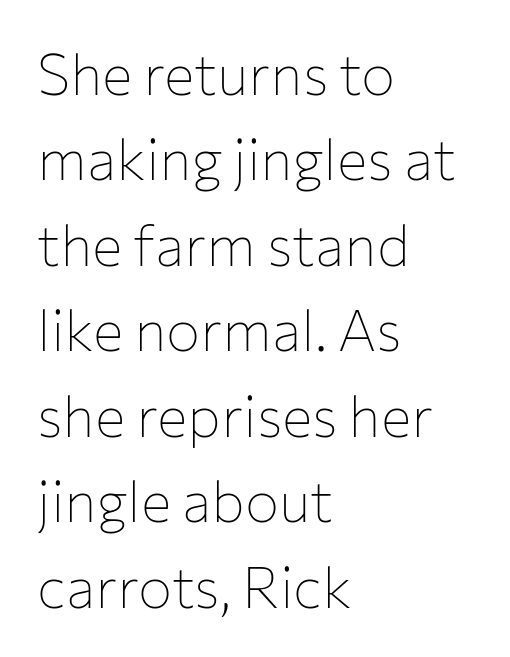
This is not heavy type; no bold has been used. Descender tails drop into unmarked territory. These lines were composed using upright roman letters. Each new line begins a customary step beneath the previous one. A student would call this left alignment; a typographer would say flush left, rag right. The face used here is a sans, in the tradition of grotesques and geometrics.
